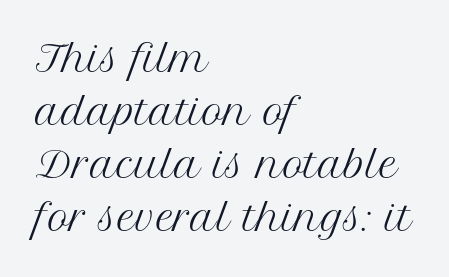
The image shows 36 px regular-weight serif type; set left-aligned, normal line spacing (1.47x), normal letter spacing, not underlined; medium stroke contrast and a medium x-height.
